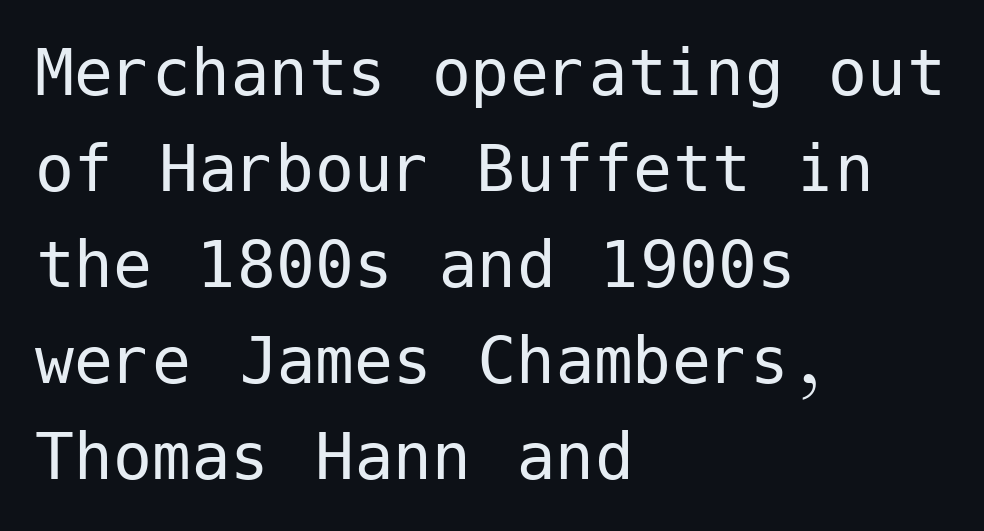
Q: Is the text bold? A: No.
Q: Is the text italic (slanted)? A: No, it is upright.
Q: Is the typeface a serif or a sans-serif typeface? A: Sans-serif.
Q: Is the text underlined? A: No.
Q: How is the paragraph aligned? A: Left-aligned.
Q: Is the spacing between letters normal or unusually wide? A: Normal.
Q: Width (condensed, normal, or wide)? A: Normal.
Q: Stroke contrast? A: Low.
Q: x-height? A: Medium.
